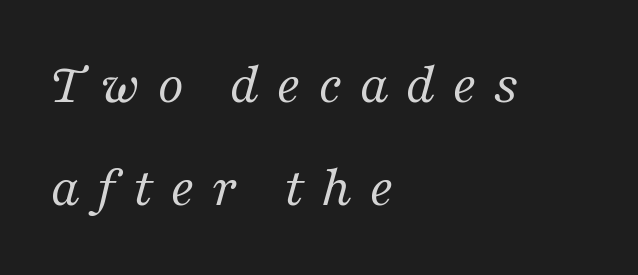
{"serif": "yes", "italic": "yes", "lean": "right", "slant_degrees": 16, "bold": "no", "weight": "regular", "width": "normal", "stroke_contrast": "medium", "x_height": "medium", "monospaced": "no", "underline": "no", "align": "left", "line_spacing_ratio": 1.78, "letter_spacing": "wide", "letter_spacing_em": 0.28, "glyph_px": 58}
